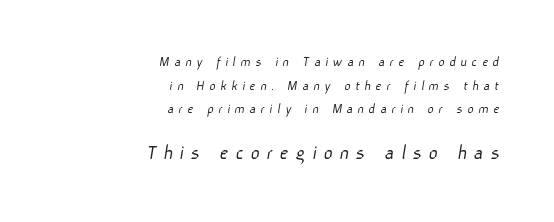
The image shows 22 px text type; set right-aligned, normal line spacing (1.57x), unusually wide letter spacing (+0.31 em), not underlined; the second (bottom) block is 1.47x larger.
